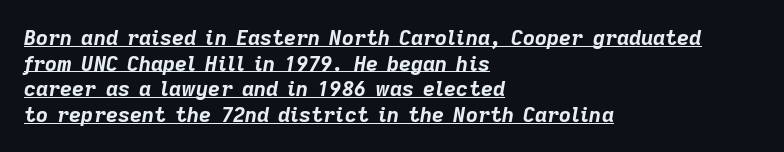
{"italic": "yes", "lean": "right", "slant_degrees": 9, "bold": "yes", "underline": "yes", "align": "left", "line_spacing_ratio": 1.22, "letter_spacing": "normal", "letter_spacing_em": 0.0, "glyph_px": 21}
